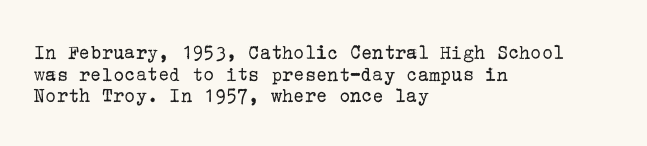
Q: Is the text bold? A: No.
Q: Is the text italic (slanted)? A: No, it is upright.
Q: Is the text underlined? A: No.
Q: How is the paragraph aligned? A: Left-aligned.
Q: Is the spacing between letters normal or unusually wide? A: Normal.
Q: Is the spacing between lines tight, normal or loose? A: Tight.
